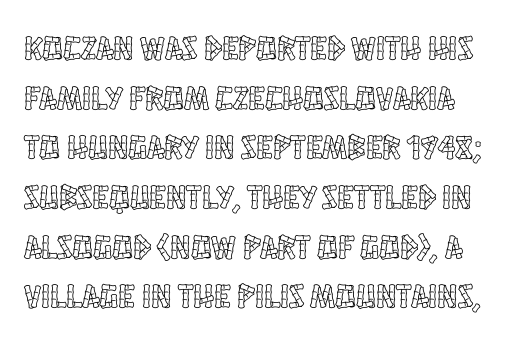
Q: Is the text italic (slanted)? A: No, it is upright.
Q: Is the text underlined? A: No.
Q: Is the spacing between letters normal or unusually wide? A: Normal.
Q: Is the spacing between lines tight, normal or loose? A: Normal.
Q: Width (condensed, normal, or wide)? A: Condensed.
Q: x-height? A: Large.
Q: Monospaced? A: No.
